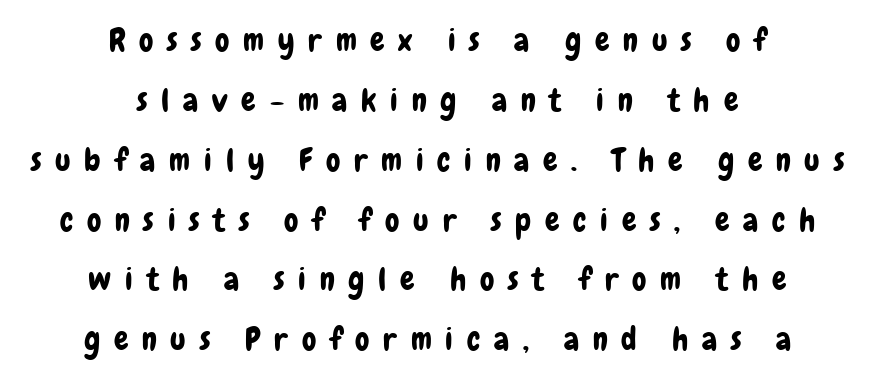
Q: Is the text italic (slanted)? A: No, it is upright.
Q: Is the typeface a serif or a sans-serif typeface? A: Sans-serif.
Q: Is the text underlined? A: No.
Q: How is the paragraph aligned? A: Centered.
Q: Is the spacing between letters normal or unusually wide? A: Unusually wide.
Q: Width (condensed, normal, or wide)? A: Condensed.
Q: Stroke contrast? A: Low.
Q: x-height? A: Medium.
Q: Monospaced? A: No.
